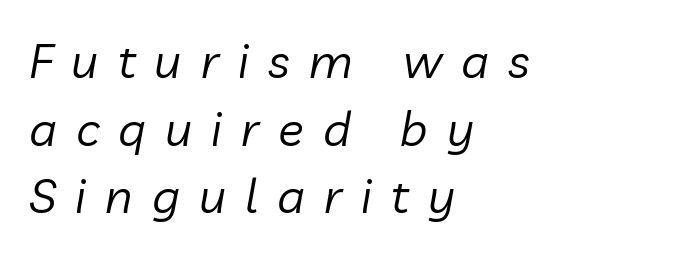
Q: Is the text bold? A: No.
Q: Is the text italic (slanted)? A: Yes, it leans right by about 10 degrees.
Q: Is the text underlined? A: No.
Q: How is the paragraph aligned? A: Left-aligned.
Q: Is the spacing between letters normal or unusually wide? A: Unusually wide.
Q: Is the spacing between lines tight, normal or loose? A: Normal.
Q: Width (condensed, normal, or wide)? A: Normal.
Q: Stroke contrast? A: Low.
Q: x-height? A: Medium.
Q: Monospaced? A: No.
